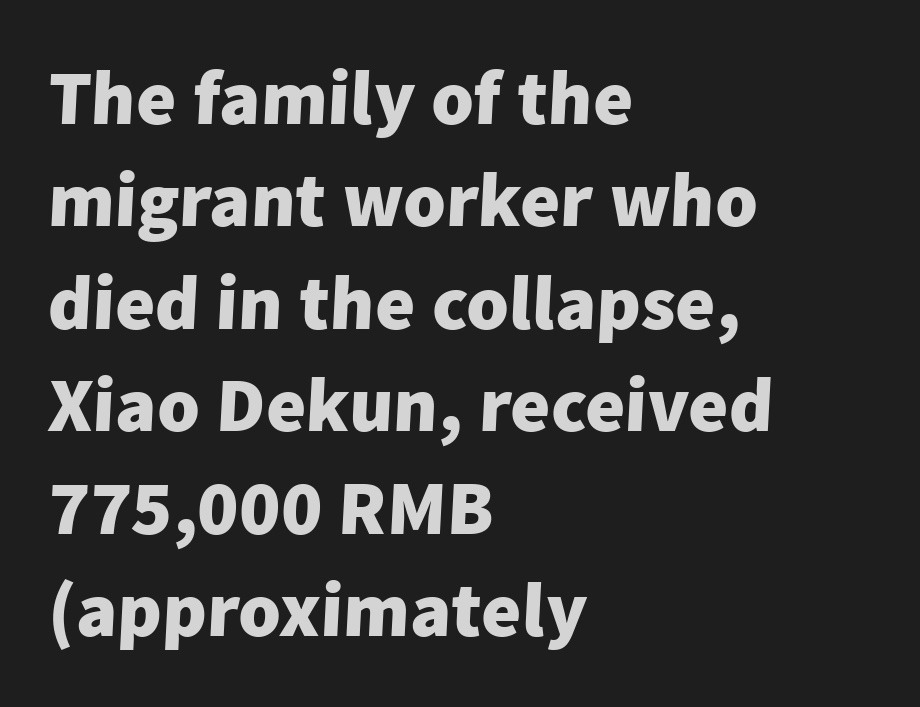
A typesetter would call this proportional, since set widths differ per character. Layout note: lines flush left. Does the type have serifs? No, each stem ends abruptly. This block has exactly the height ordinary leading produces.
